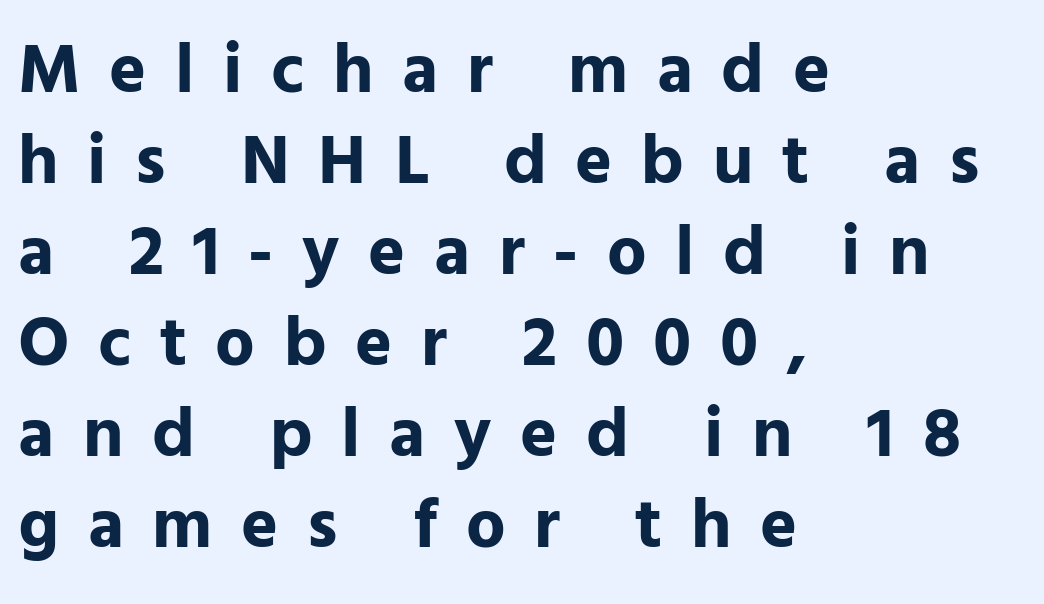
Q: Is the text bold? A: Yes.
Q: Is the text italic (slanted)? A: No, it is upright.
Q: Is the typeface a serif or a sans-serif typeface? A: Sans-serif.
Q: Is the text underlined? A: No.
Q: How is the paragraph aligned? A: Left-aligned.
Q: Is the spacing between letters normal or unusually wide? A: Unusually wide.
Q: Is the spacing between lines tight, normal or loose? A: Normal.
Q: Width (condensed, normal, or wide)? A: Normal.
Q: Stroke contrast? A: Low.
Q: x-height? A: Medium.
Q: Monospaced? A: No.
